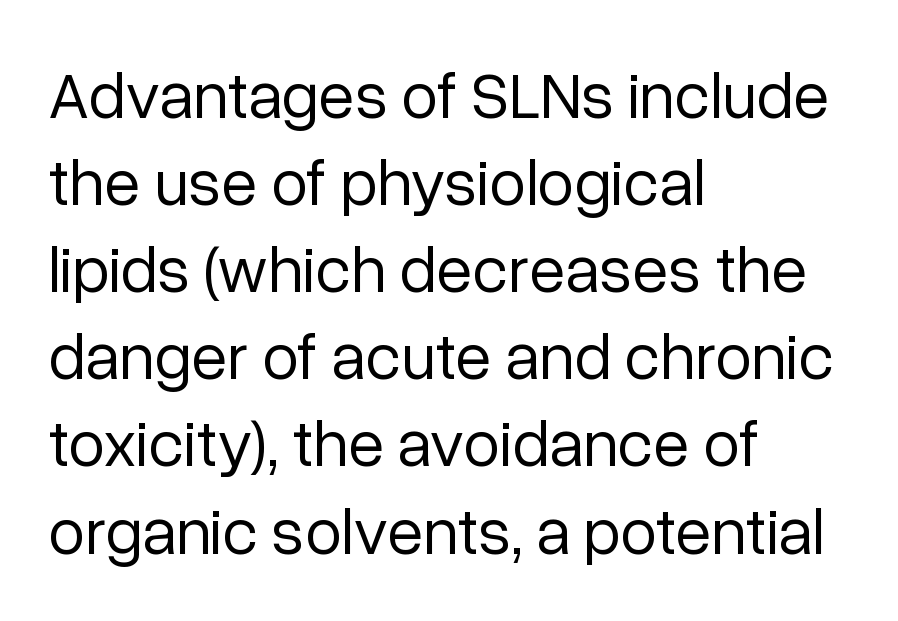
The image shows 66 px regular-weight sans-serif type, upright; set left-aligned, normal line spacing (1.32x), normal letter spacing, not underlined; low stroke contrast and a medium x-height.
